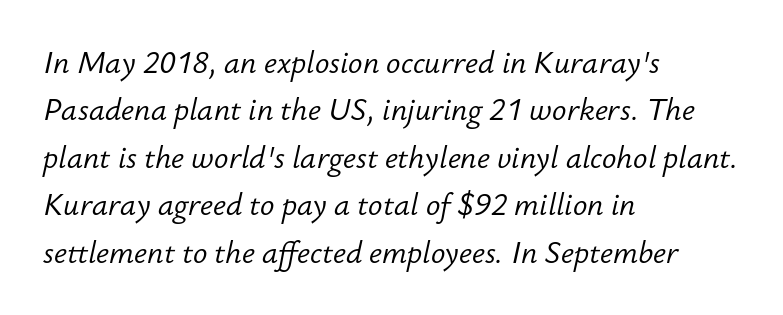
The image shows 30 px light type, italic (leaning right); set left-aligned, normal line spacing (1.58x), normal letter spacing, not underlined; low stroke contrast and a small x-height.
